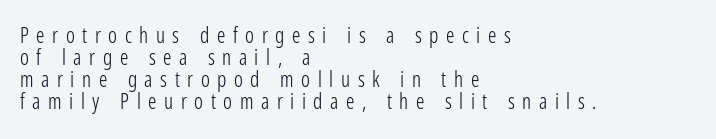
{"italic": "no", "bold": "no", "underline": "no", "align": "left", "line_spacing": "tight", "line_spacing_ratio": 1.04, "letter_spacing": "wide", "letter_spacing_em": 0.36, "glyph_px": 21}
